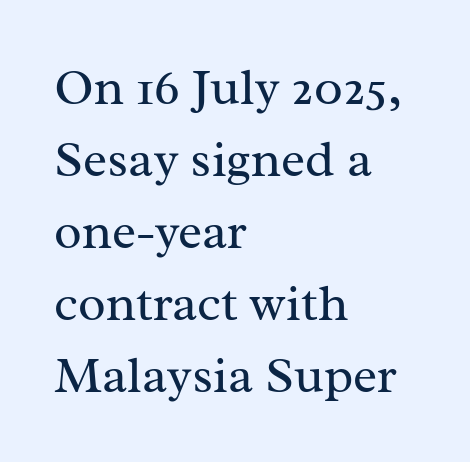
The image shows 51 px regular-weight serif type, upright; set left-aligned, normal line spacing (1.41x), normal letter spacing, not underlined; medium stroke contrast and a medium x-height.
